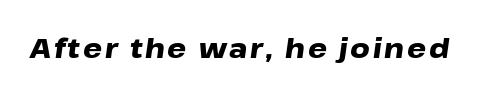
The image shows 27 px bold type, italic (leaning right); set not underlined.
